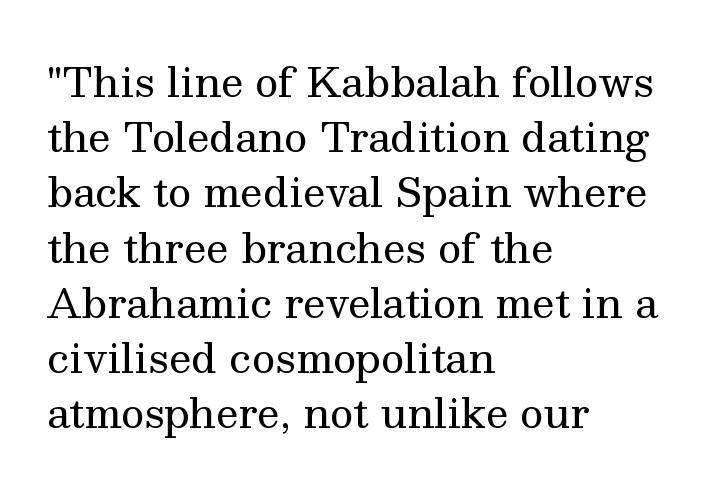
Q: Is the text bold? A: No.
Q: Is the text italic (slanted)? A: No, it is upright.
Q: Is the typeface a serif or a sans-serif typeface? A: Serif.
Q: Is the text underlined? A: No.
Q: How is the paragraph aligned? A: Left-aligned.
Q: Is the spacing between letters normal or unusually wide? A: Normal.
Q: Is the spacing between lines tight, normal or loose? A: Normal.
Q: Width (condensed, normal, or wide)? A: Normal.
Q: Stroke contrast? A: Medium.
Q: x-height? A: Medium.
Q: Monospaced? A: No.
